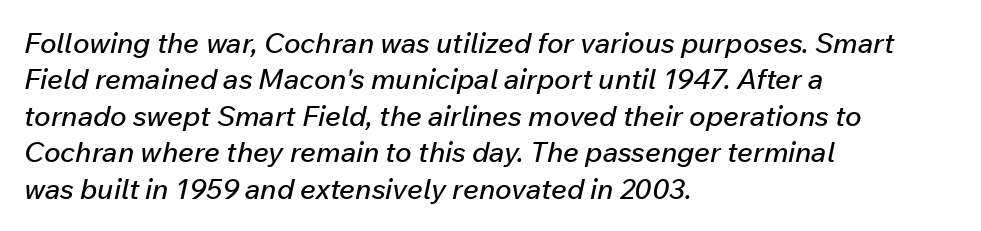
Q: Is the text italic (slanted)? A: Yes, it leans right by about 12 degrees.
Q: Is the text underlined? A: No.
Q: How is the paragraph aligned? A: Left-aligned.
Q: Is the spacing between letters normal or unusually wide? A: Normal.
Q: Is the spacing between lines tight, normal or loose? A: Normal.
Q: Width (condensed, normal, or wide)? A: Normal.
Q: Stroke contrast? A: Low.
Q: x-height? A: Medium.
Q: Monospaced? A: No.
